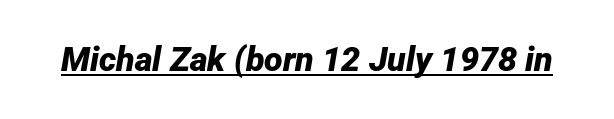
The image shows 34 px bold type, italic (leaning right); set normal letter spacing, underlined; low stroke contrast and a medium x-height.
